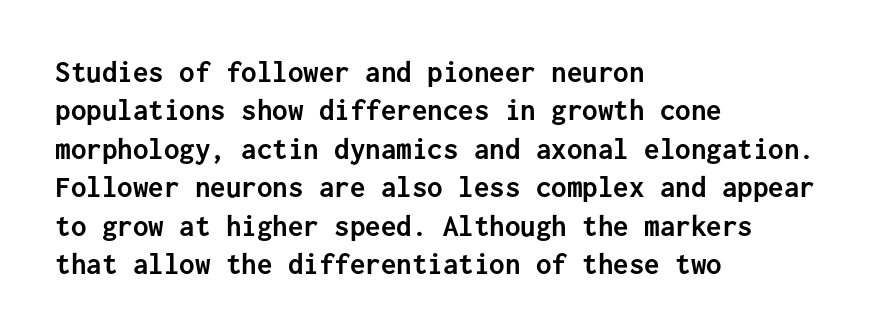
Q: Is the text bold? A: Yes.
Q: Is the text italic (slanted)? A: No, it is upright.
Q: Is the typeface a serif or a sans-serif typeface? A: Sans-serif.
Q: Is the text underlined? A: No.
Q: How is the paragraph aligned? A: Left-aligned.
Q: Is the spacing between letters normal or unusually wide? A: Normal.
Q: Width (condensed, normal, or wide)? A: Normal.
Q: Stroke contrast? A: Low.
Q: x-height? A: Medium.
Q: Monospaced? A: Yes.
